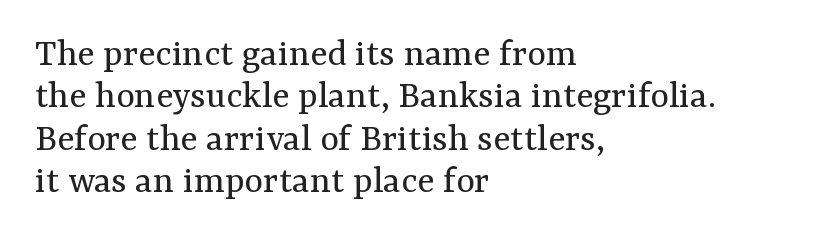
Q: Is the text bold? A: No.
Q: Is the text italic (slanted)? A: No, it is upright.
Q: Is the typeface a serif or a sans-serif typeface? A: Serif.
Q: Is the text underlined? A: No.
Q: How is the paragraph aligned? A: Left-aligned.
Q: Is the spacing between letters normal or unusually wide? A: Normal.
Q: Is the spacing between lines tight, normal or loose? A: Tight.
Q: Width (condensed, normal, or wide)? A: Normal.
Q: Stroke contrast? A: Medium.
Q: x-height? A: Medium.
Q: Monospaced? A: No.
